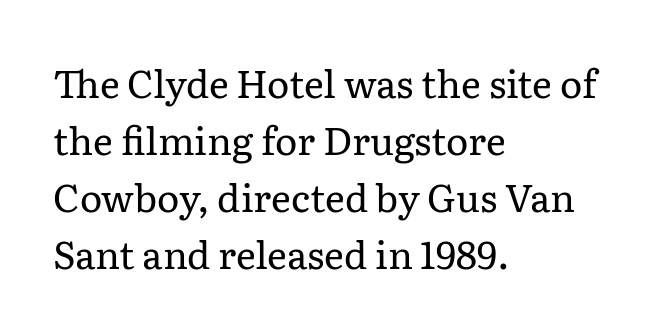
{"serif": "yes", "italic": "no", "bold": "no", "weight": "regular", "width": "normal", "stroke_contrast": "low", "x_height": "medium", "monospaced": "no", "underline": "no", "align": "left", "line_spacing": "normal", "line_spacing_ratio": 1.5, "letter_spacing": "normal", "letter_spacing_em": 0.0, "glyph_px": 38}
